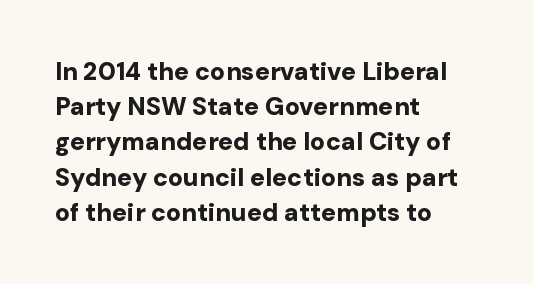
Here the glyphs are tracked normally, forming tight word shapes. Posture: upright roman. Plain, unruled lines of type. Leading matches the norm, producing a regular column.
